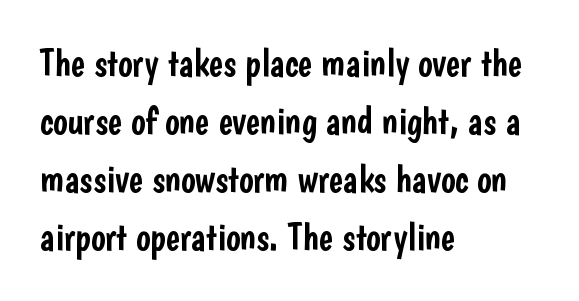
Q: Is the text italic (slanted)? A: No, it is upright.
Q: Is the typeface a serif or a sans-serif typeface? A: Sans-serif.
Q: Is the text underlined? A: No.
Q: How is the paragraph aligned? A: Left-aligned.
Q: Is the spacing between letters normal or unusually wide? A: Normal.
Q: Is the spacing between lines tight, normal or loose? A: Normal.
Q: Width (condensed, normal, or wide)? A: Condensed.
Q: Stroke contrast? A: Low.
Q: x-height? A: Medium.
Q: Monospaced? A: No.
